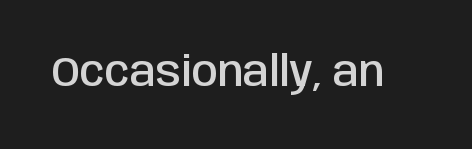
Q: Is the text bold? A: Semi-bold.
Q: Is the text italic (slanted)? A: No, it is upright.
Q: Is the typeface a serif or a sans-serif typeface? A: Sans-serif.
Q: Is the text underlined? A: No.
Q: Is the spacing between letters normal or unusually wide? A: Normal.
Q: Width (condensed, normal, or wide)? A: Condensed.
Q: Stroke contrast? A: Low.
Q: x-height? A: Large.
Q: Monospaced? A: No.
